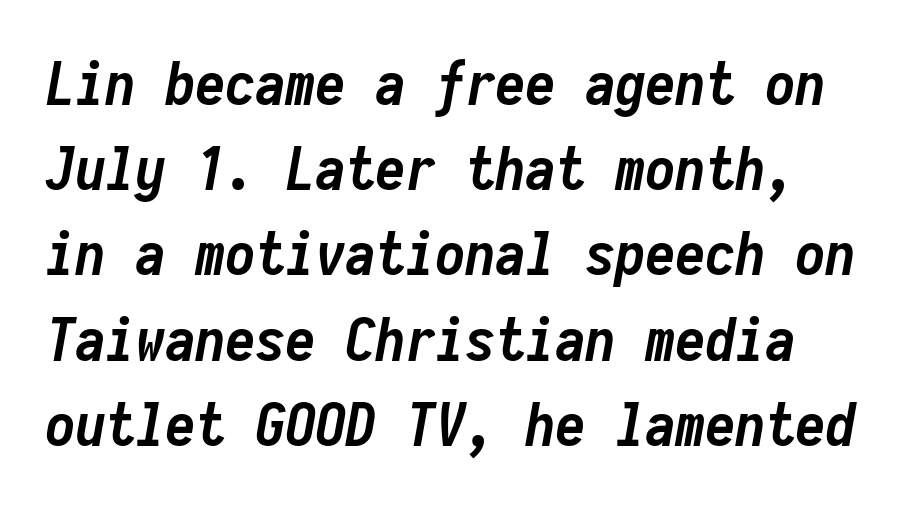
Q: Is the text bold? A: Yes.
Q: Is the text italic (slanted)? A: Yes, it leans right by about 10 degrees.
Q: Is the text underlined? A: No.
Q: Is the spacing between letters normal or unusually wide? A: Normal.
Q: Is the spacing between lines tight, normal or loose? A: Normal.
Q: Width (condensed, normal, or wide)? A: Condensed.
Q: Stroke contrast? A: Low.
Q: x-height? A: Medium.
Q: Monospaced? A: Yes.
